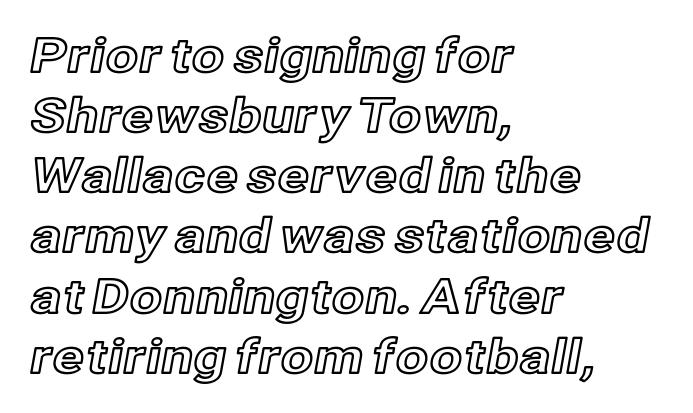
{"width": "normal", "x_height": "medium", "monospaced": "no", "underline": "no", "align": "left", "line_spacing": "normal", "line_spacing_ratio": 1.28, "letter_spacing": "normal", "letter_spacing_em": 0.0, "glyph_px": 47}
